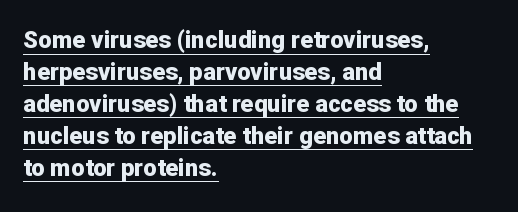
The image shows 24 px bold type, upright; set left-aligned, normal line spacing (1.33x), normal letter spacing, underlined.
